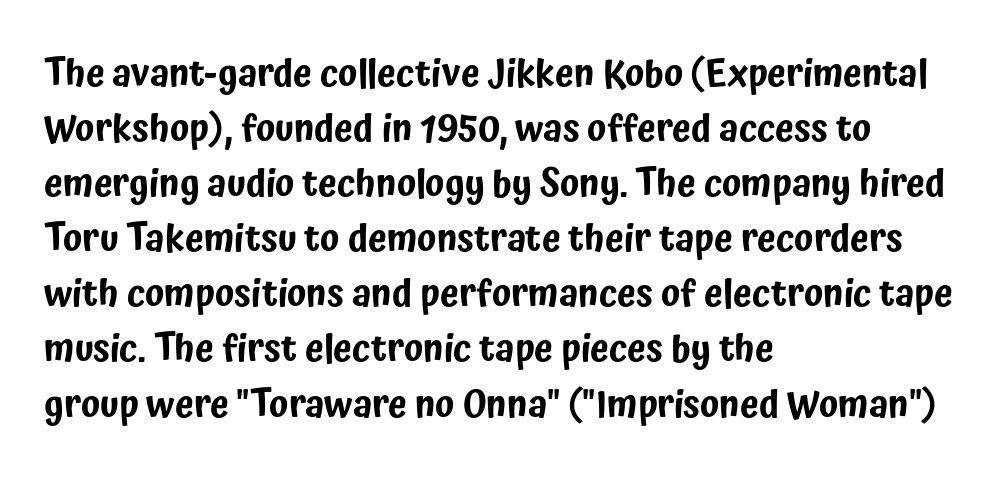
Does the type have serifs? No, each stem ends abruptly. Here the glyphs are tracked normally, forming tight word shapes. Upright lettering throughout. Do the characters align in a grid? No, the font is proportional. Beneath every word, the page is bare. The space between consecutive lines is moderate.
